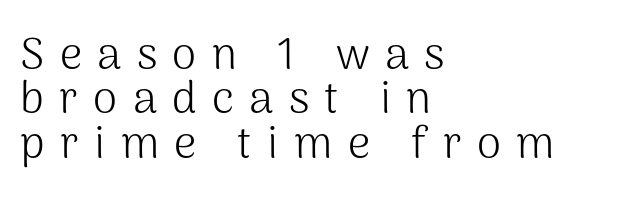
Q: Is the text bold? A: No.
Q: Is the text italic (slanted)? A: No, it is upright.
Q: Is the typeface a serif or a sans-serif typeface? A: Sans-serif.
Q: Is the text underlined? A: No.
Q: How is the paragraph aligned? A: Left-aligned.
Q: Is the spacing between letters normal or unusually wide? A: Unusually wide.
Q: Is the spacing between lines tight, normal or loose? A: Tight.
Q: Width (condensed, normal, or wide)? A: Normal.
Q: Stroke contrast? A: Medium.
Q: x-height? A: Medium.
Q: Monospaced? A: No.
